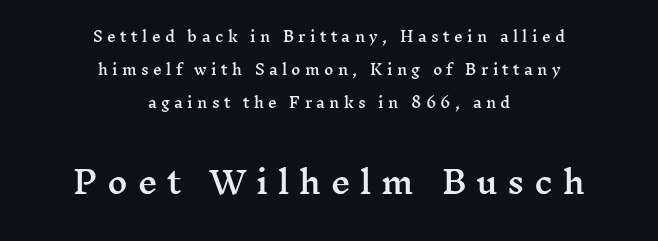
The image shows 31 px wide serif type, upright; set centered, loose line spacing (2.35x), unusually wide letter spacing (+0.31 em), not underlined; the second (bottom) block is 2.21x larger; medium stroke contrast and a medium x-height.
